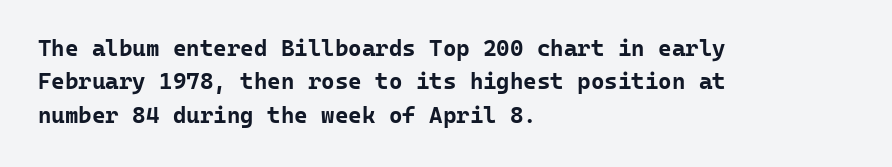
Every letter is thick-stroked: bold, no question. The space directly below the letters is spotless. How would I describe the line gaps? Plain and ordinary. A classic flush-left, rag-right setting is used for this passage. The specimen reads as upright at a glance.
